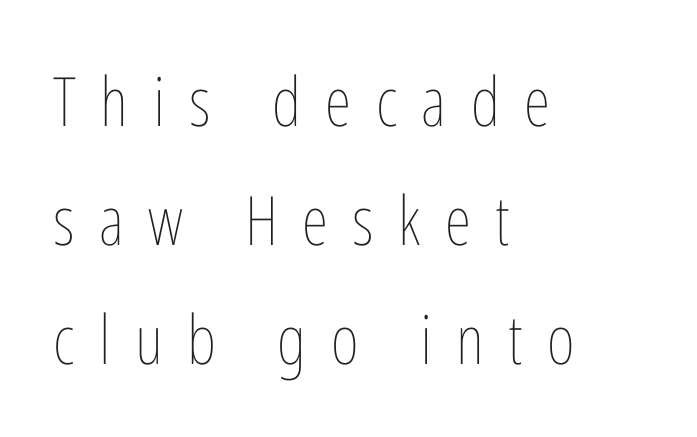
The image shows 68 px thin, condensed type, upright; set left-aligned, line spacing 1.75x, unusually wide letter spacing (+0.36 em), not underlined; low stroke contrast and a medium x-height.
